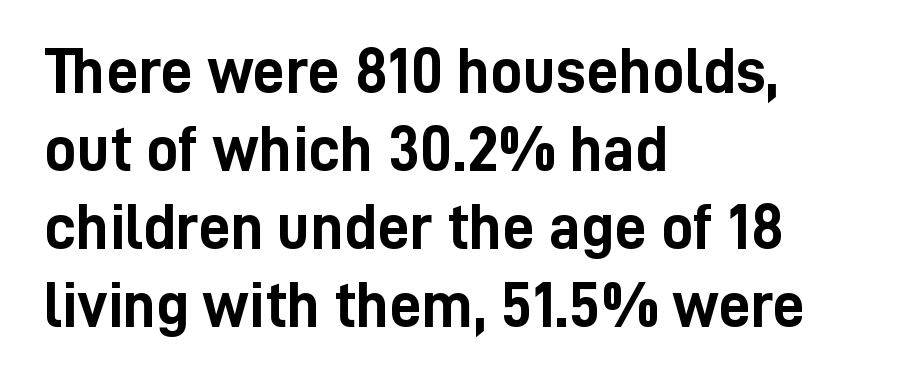
Q: Is the text bold? A: Yes.
Q: Is the text italic (slanted)? A: No, it is upright.
Q: Is the typeface a serif or a sans-serif typeface? A: Sans-serif.
Q: Is the text underlined? A: No.
Q: How is the paragraph aligned? A: Left-aligned.
Q: Is the spacing between letters normal or unusually wide? A: Normal.
Q: Width (condensed, normal, or wide)? A: Condensed.
Q: Stroke contrast? A: Low.
Q: x-height? A: Medium.
Q: Monospaced? A: No.
